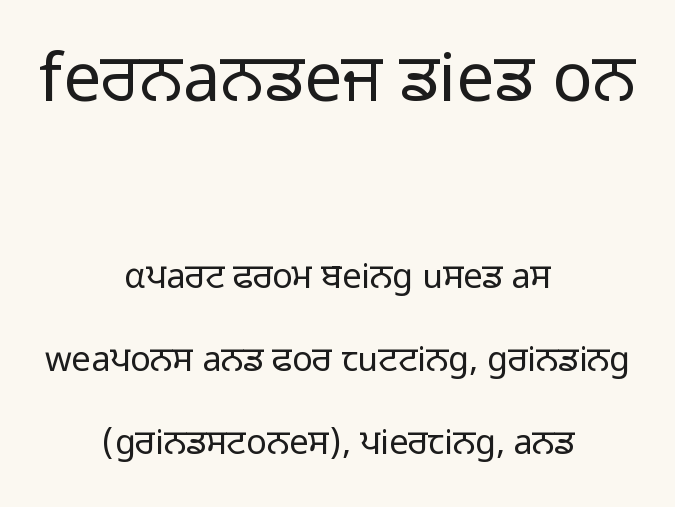
Line spacing here is loose. Type size steps down from the first block to the second. Underline: absent. The font's upright variant was chosen for this text.
